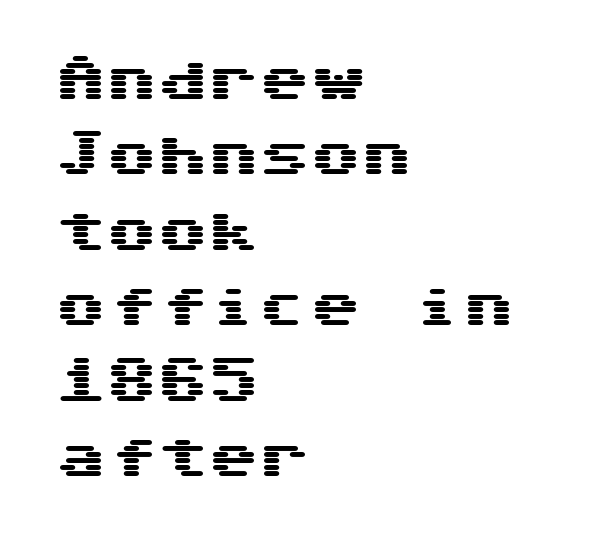
The image shows 51 px wide sans-serif type, upright; set left-aligned, normal line spacing (1.48x), normal letter spacing, not underlined; medium stroke contrast and a medium x-height.
